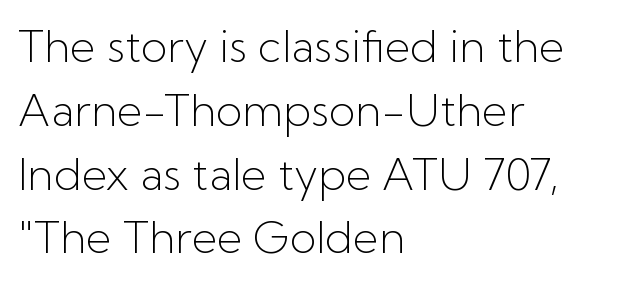
{"serif": "no", "italic": "no", "bold": "no", "weight": "light", "width": "normal", "stroke_contrast": "low", "x_height": "medium", "monospaced": "no", "underline": "no", "align": "left", "line_spacing": "normal", "line_spacing_ratio": 1.45, "letter_spacing": "normal", "letter_spacing_em": 0.0, "glyph_px": 44}
